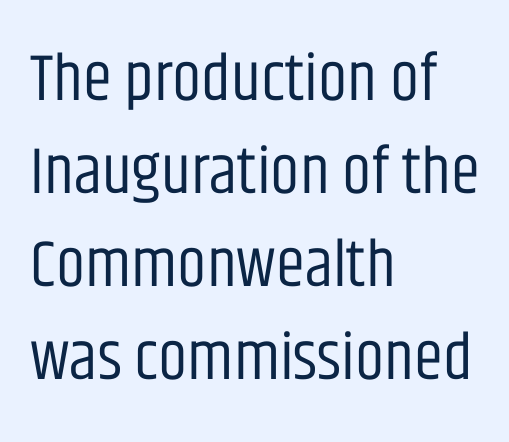
Q: Is the text bold? A: No.
Q: Is the text italic (slanted)? A: No, it is upright.
Q: Is the typeface a serif or a sans-serif typeface? A: Sans-serif.
Q: Is the text underlined? A: No.
Q: How is the paragraph aligned? A: Left-aligned.
Q: Is the spacing between letters normal or unusually wide? A: Normal.
Q: Is the spacing between lines tight, normal or loose? A: Normal.
Q: Width (condensed, normal, or wide)? A: Condensed.
Q: Stroke contrast? A: Low.
Q: x-height? A: Large.
Q: Monospaced? A: No.
